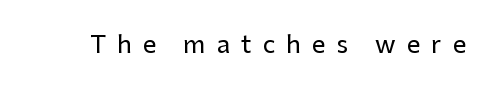
The image shows 24 px text type, upright; set unusually wide letter spacing (+0.46 em), not underlined.
